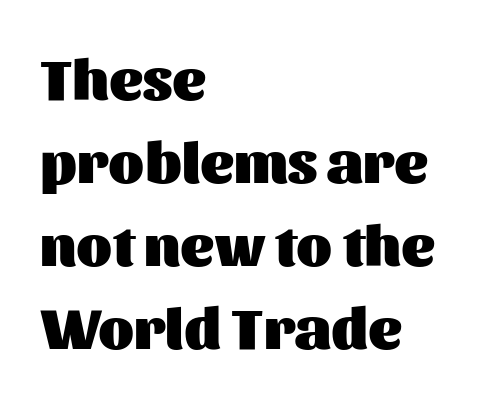
{"serif": "no", "italic": "no", "bold": "yes", "weight": "heavy", "width": "normal", "stroke_contrast": "medium", "x_height": "medium", "monospaced": "no", "underline": "no", "align": "left", "line_spacing": "normal", "line_spacing_ratio": 1.43, "letter_spacing": "normal", "letter_spacing_em": 0.0, "glyph_px": 58}
